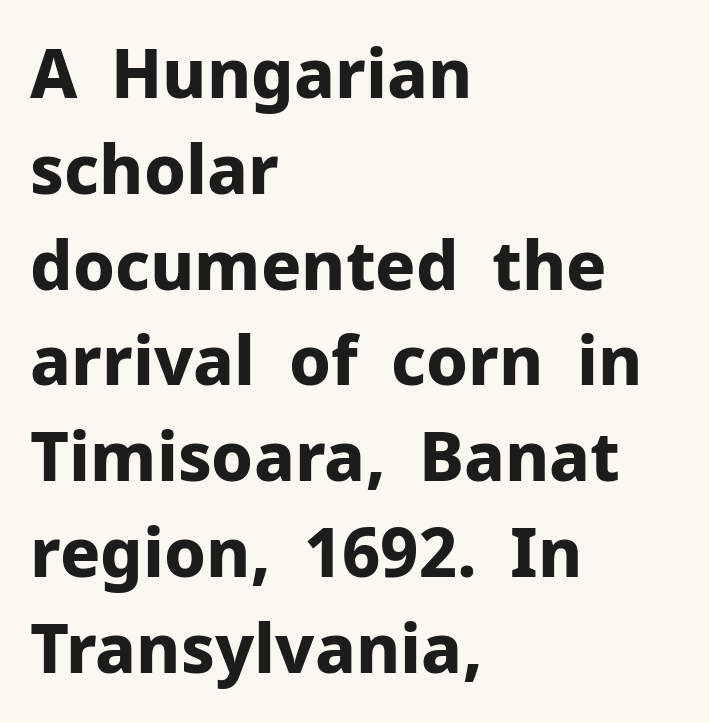
Q: Is the text bold? A: Yes.
Q: Is the text italic (slanted)? A: No, it is upright.
Q: Is the typeface a serif or a sans-serif typeface? A: Sans-serif.
Q: Is the text underlined? A: No.
Q: How is the paragraph aligned? A: Left-aligned.
Q: Is the spacing between letters normal or unusually wide? A: Normal.
Q: Is the spacing between lines tight, normal or loose? A: Normal.
Q: Width (condensed, normal, or wide)? A: Normal.
Q: Stroke contrast? A: Low.
Q: x-height? A: Medium.
Q: Monospaced? A: No.
